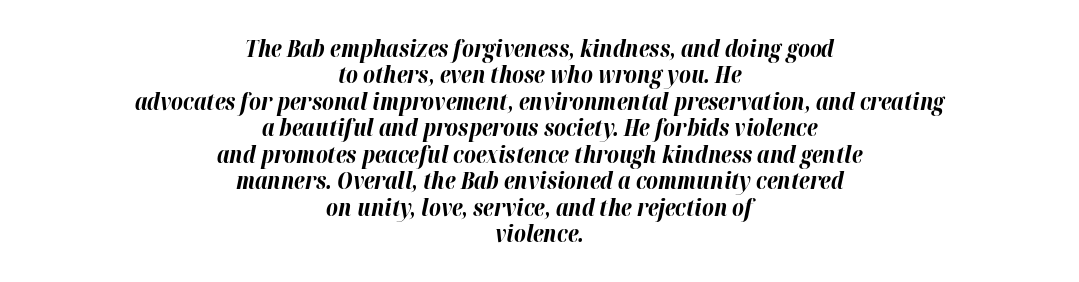
A dark, heavy texture on the line: the type is bold. Each line is balanced around a shared central axis. A bare baseline throughout the passage. Tall strokes in this sample are angled rather than plumb. The line texture is even and compact thanks to regular tracking.
